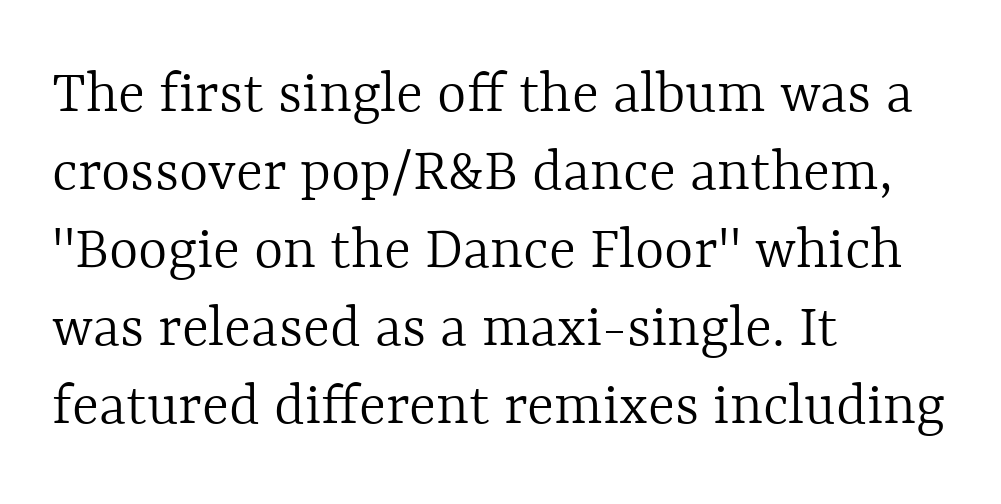
The passage shown is not bold in any degree. Do the characters align in a grid? No, the font is proportional. Italic: no, the glyphs are upright roman. A clean baseline with only descenders dipping below it. The rag falls on the right side of this text block.
